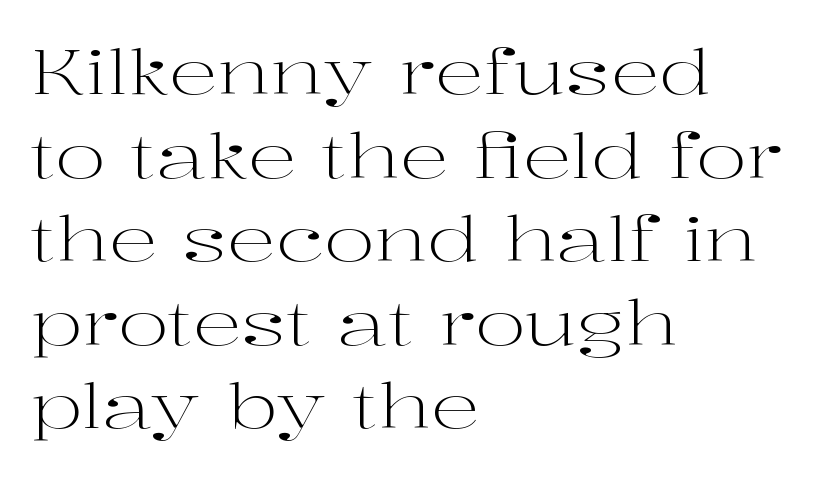
The image shows 61 px light, wide serif type, upright; set left-aligned, normal line spacing (1.37x), normal letter spacing, not underlined; high stroke contrast and a medium x-height.
